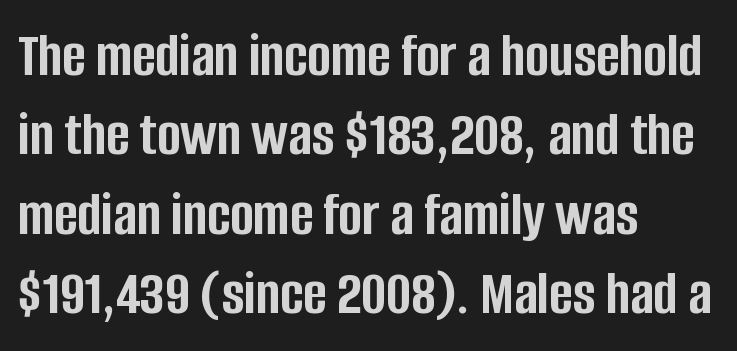
The image shows 63 px semibold, condensed sans-serif type, upright; set left-aligned, normal line spacing (1.26x), normal letter spacing, not underlined; low stroke contrast and a large x-height.
